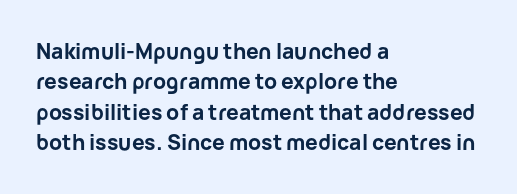
The image shows 21 px bold type, upright; set left-aligned, normal line spacing (1.45x), normal letter spacing, not underlined.
